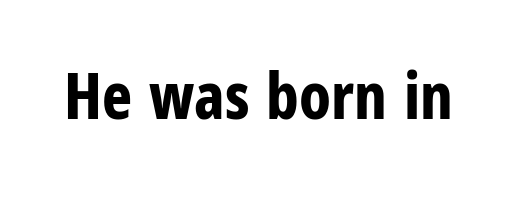
{"serif": "no", "italic": "no", "bold": "yes", "weight": "bold", "width": "condensed", "stroke_contrast": "low", "x_height": "medium", "monospaced": "no", "underline": "no", "letter_spacing": "normal", "letter_spacing_em": 0.0, "glyph_px": 64}
